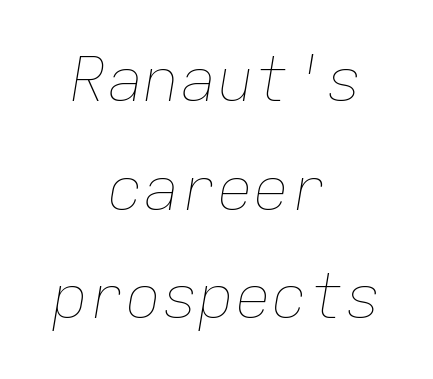
Q: Is the text bold? A: No.
Q: Is the text italic (slanted)? A: Yes, it leans right by about 9 degrees.
Q: Is the text underlined? A: No.
Q: How is the paragraph aligned? A: Centered.
Q: Is the spacing between letters normal or unusually wide? A: Normal.
Q: Width (condensed, normal, or wide)? A: Normal.
Q: Stroke contrast? A: Low.
Q: x-height? A: Medium.
Q: Monospaced? A: Yes.
